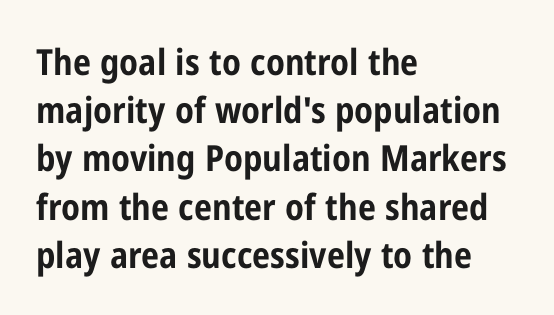
The image shows 36 px bold, condensed sans-serif type, upright; set left-aligned, normal line spacing (1.34x), normal letter spacing, not underlined; low stroke contrast and a medium x-height.
